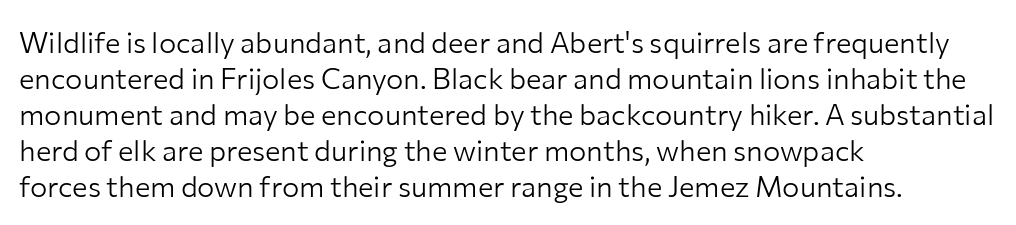
Q: Is the text bold? A: No.
Q: Is the text italic (slanted)? A: No, it is upright.
Q: Is the typeface a serif or a sans-serif typeface? A: Sans-serif.
Q: Is the text underlined? A: No.
Q: How is the paragraph aligned? A: Left-aligned.
Q: Is the spacing between letters normal or unusually wide? A: Normal.
Q: Width (condensed, normal, or wide)? A: Normal.
Q: Stroke contrast? A: Low.
Q: x-height? A: Medium.
Q: Monospaced? A: No.
